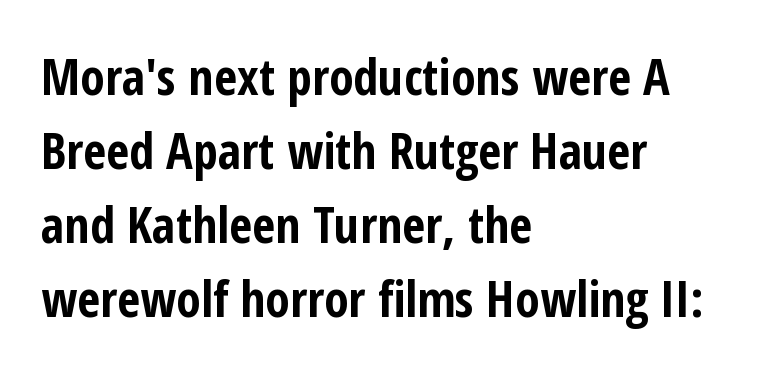
Q: Is the text bold? A: Yes.
Q: Is the text italic (slanted)? A: No, it is upright.
Q: Is the typeface a serif or a sans-serif typeface? A: Sans-serif.
Q: Is the text underlined? A: No.
Q: How is the paragraph aligned? A: Left-aligned.
Q: Is the spacing between letters normal or unusually wide? A: Normal.
Q: Is the spacing between lines tight, normal or loose? A: Normal.
Q: Width (condensed, normal, or wide)? A: Condensed.
Q: Stroke contrast? A: Low.
Q: x-height? A: Medium.
Q: Monospaced? A: No.
